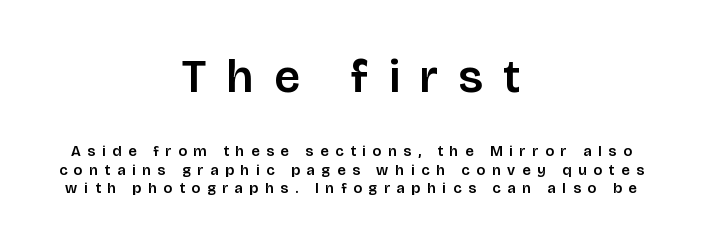
Are there feet on the stems? There aren't — it's a sans. The tracking jumps out immediately: characters are airy and widely separated. Only glyphs here, with clear space below each row. The paragraph has two soft edges and a firm central axis. The lettering holds an erect, upright posture throughout.
